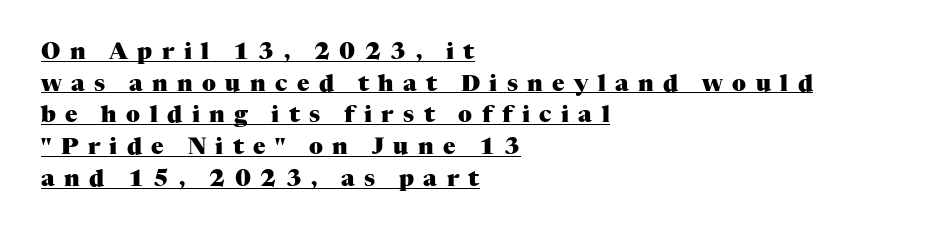
The image shows 23 px bold type, upright; set left-aligned, normal line spacing (1.38x), unusually wide letter spacing (+0.41 em), underlined.
